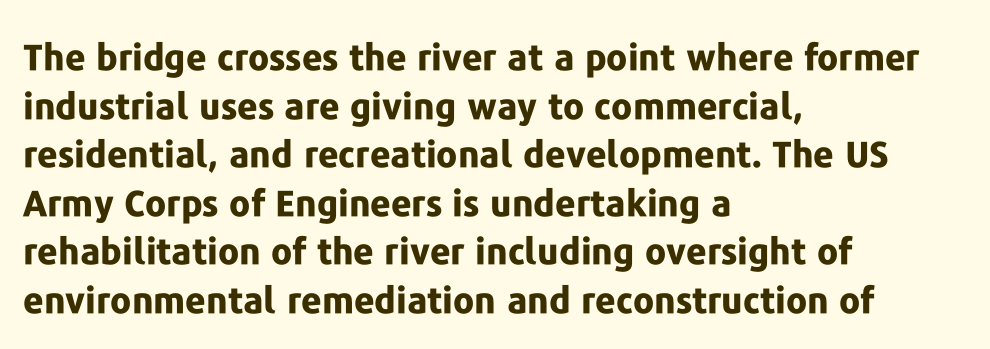
{"serif": "no", "italic": "no", "bold": "yes", "weight": "bold", "width": "normal", "stroke_contrast": "low", "x_height": "medium", "monospaced": "no", "underline": "no", "align": "left", "line_spacing": "normal", "line_spacing_ratio": 1.35, "letter_spacing": "normal", "letter_spacing_em": 0.0, "glyph_px": 36}
